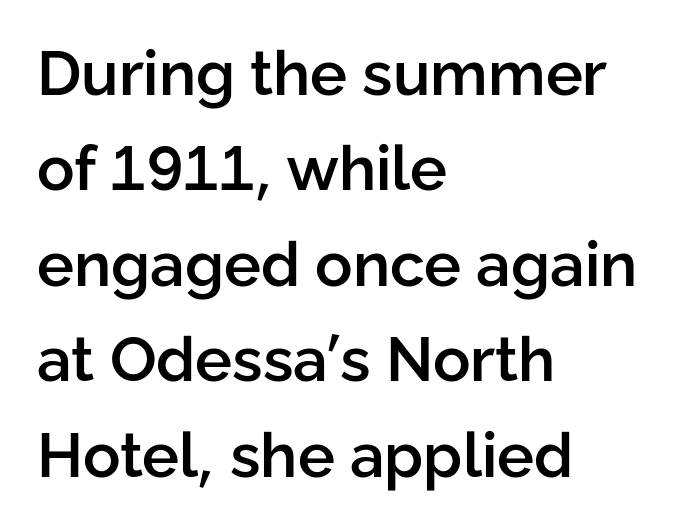
The image shows 62 px semibold sans-serif type, upright; set left-aligned, normal line spacing (1.54x), normal letter spacing, not underlined; low stroke contrast and a medium x-height.
